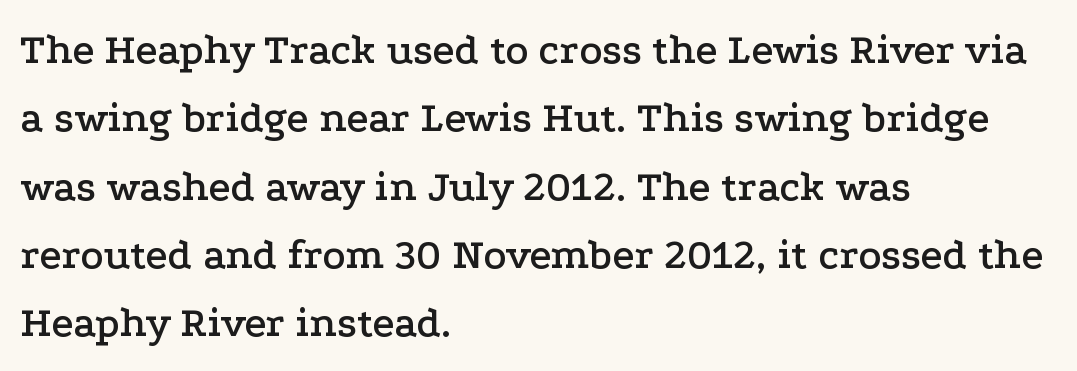
{"serif": "yes", "italic": "no", "width": "wide", "stroke_contrast": "low", "x_height": "medium", "monospaced": "no", "underline": "no", "align": "left", "line_spacing": "normal", "line_spacing_ratio": 1.59, "letter_spacing": "normal", "letter_spacing_em": 0.0, "glyph_px": 43}
